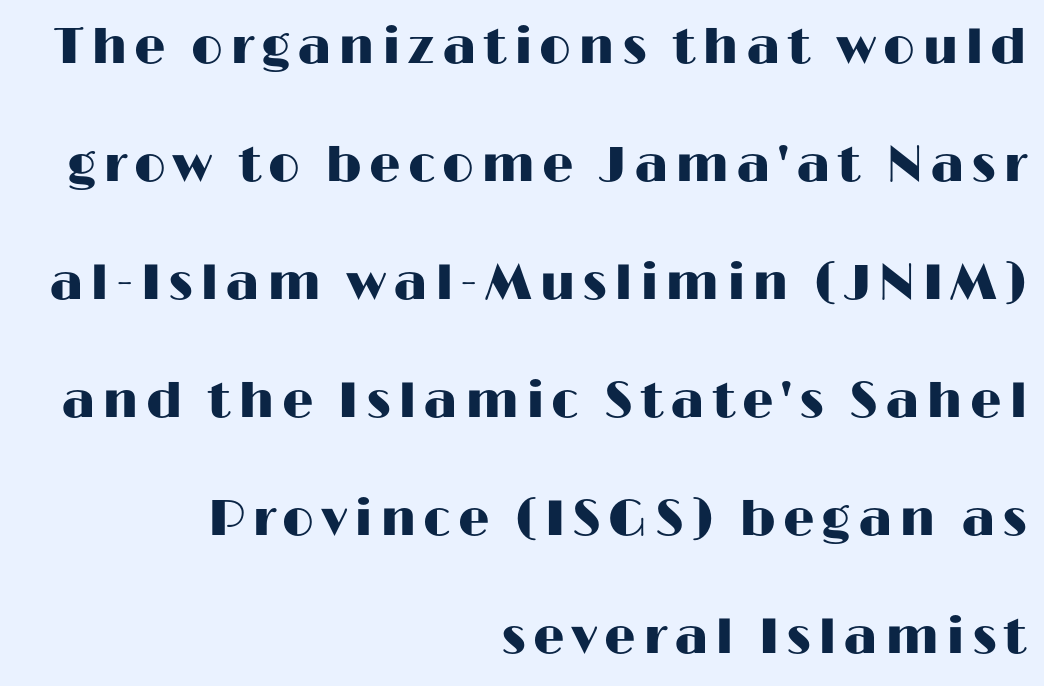
Q: Is the text italic (slanted)? A: No, it is upright.
Q: Is the typeface a serif or a sans-serif typeface? A: Sans-serif.
Q: Is the text underlined? A: No.
Q: How is the paragraph aligned? A: Right-aligned.
Q: Is the spacing between lines tight, normal or loose? A: Loose.
Q: Width (condensed, normal, or wide)? A: Wide.
Q: Stroke contrast? A: High.
Q: x-height? A: Medium.
Q: Monospaced? A: No.
